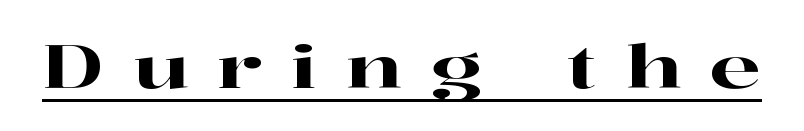
The image shows 60 px wide serif type, upright; set unusually wide letter spacing (+0.48 em), underlined; high stroke contrast and a medium x-height.
